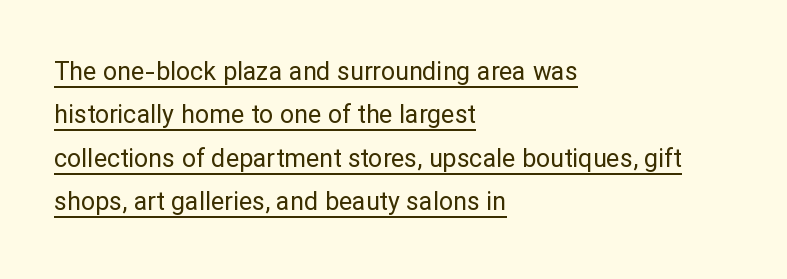
The image shows 25 px text type, upright; set left-aligned, line spacing 1.74x, normal letter spacing, underlined.
